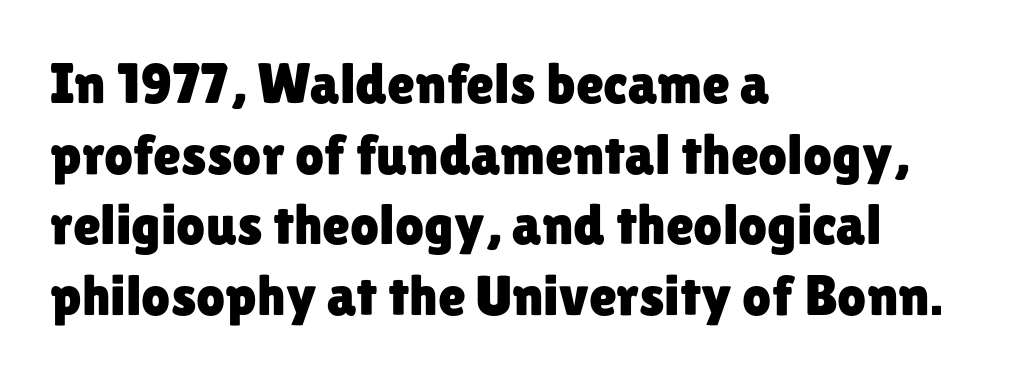
{"serif": "no", "italic": "no", "width": "normal", "stroke_contrast": "low", "x_height": "medium", "monospaced": "no", "underline": "no", "align": "left", "line_spacing_ratio": 1.24, "letter_spacing": "normal", "letter_spacing_em": 0.0, "glyph_px": 57}
